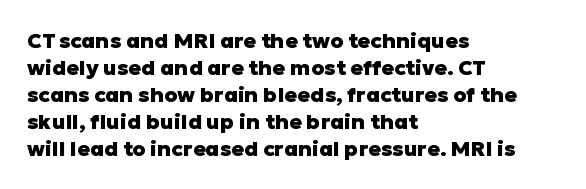
Which margin do the lines hug? The left one — the right edge is uneven. The foot of each line stays bare and open. Strokes here are thick enough to call this a true bold. Does the lettering tilt? It doesn't — this is upright. You could call the tracking neutral — neither tight nor loose. Interline gaps are of average width in this sample.
